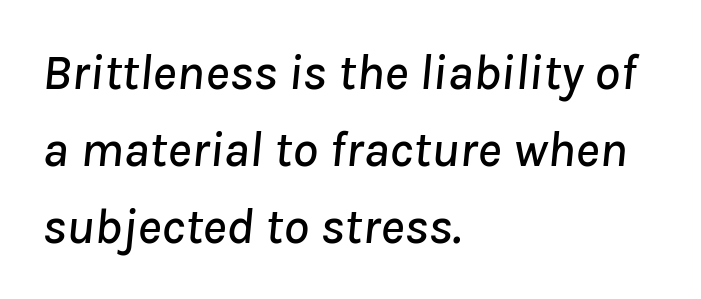
The lettering tilts uniformly, giving the passage an italic look. The compositor pushed each line to the left boundary. Leading matches the norm, producing a regular column. This sample has the flowing, uneven cadence of proportional lettering. The tracking reads as untouched default to a designer's eye.
